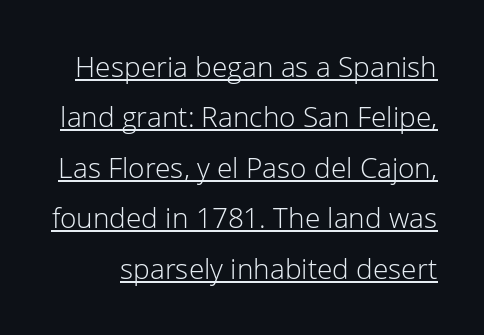
The image shows 28 px light sans-serif type, upright; set line spacing 1.8x, normal letter spacing, underlined; low stroke contrast and a medium x-height.
